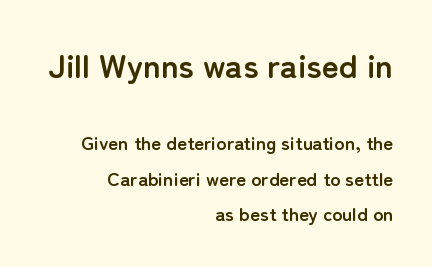
The image shows 33 px semibold sans-serif type, upright; set right-aligned, line spacing 1.87x, normal letter spacing, not underlined; the first (top) block is 1.74x larger; low stroke contrast and a medium x-height.
